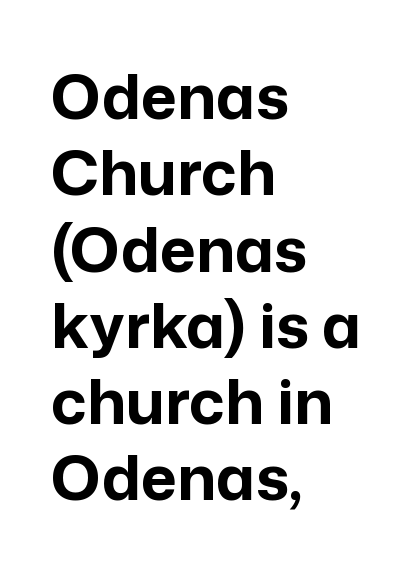
Q: Is the text bold? A: Yes.
Q: Is the text italic (slanted)? A: No, it is upright.
Q: Is the typeface a serif or a sans-serif typeface? A: Sans-serif.
Q: Is the text underlined? A: No.
Q: How is the paragraph aligned? A: Left-aligned.
Q: Is the spacing between letters normal or unusually wide? A: Normal.
Q: Width (condensed, normal, or wide)? A: Normal.
Q: Stroke contrast? A: Low.
Q: x-height? A: Medium.
Q: Monospaced? A: No.
